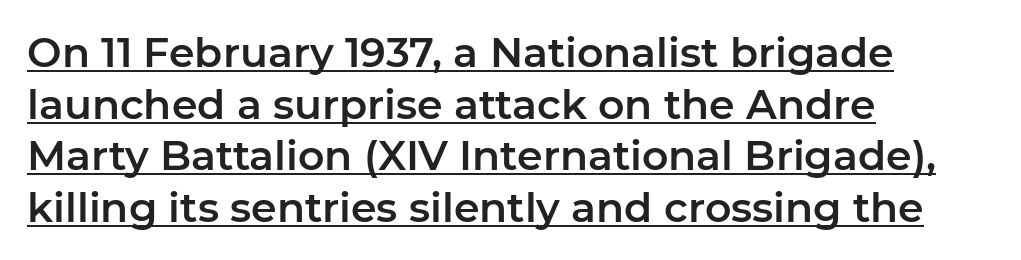
Q: Is the text italic (slanted)? A: No, it is upright.
Q: Is the typeface a serif or a sans-serif typeface? A: Sans-serif.
Q: Is the text underlined? A: Yes.
Q: How is the paragraph aligned? A: Left-aligned.
Q: Is the spacing between letters normal or unusually wide? A: Normal.
Q: Is the spacing between lines tight, normal or loose? A: Normal.
Q: Width (condensed, normal, or wide)? A: Normal.
Q: Stroke contrast? A: Low.
Q: x-height? A: Medium.
Q: Monospaced? A: No.
